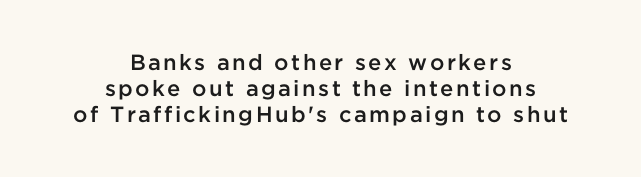
Notice how the stems are strictly vertical — no italics here. Anything drawn beneath the words? Only blank space. Every letter is mildly thick-stroked: semibold rather than bold. If you folded the block vertically in half, each line would mirror itself in length.
